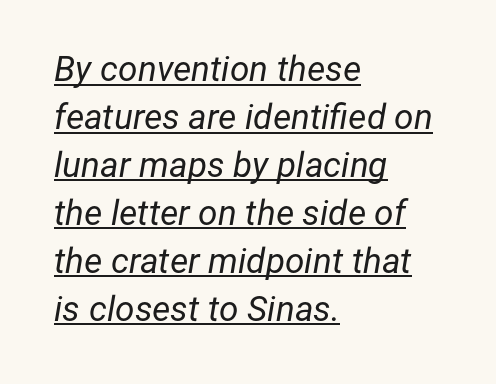
Q: Is the text bold? A: No.
Q: Is the text italic (slanted)? A: Yes, it leans right by about 12 degrees.
Q: Is the text underlined? A: Yes.
Q: How is the paragraph aligned? A: Left-aligned.
Q: Is the spacing between letters normal or unusually wide? A: Normal.
Q: Is the spacing between lines tight, normal or loose? A: Normal.
Q: Width (condensed, normal, or wide)? A: Normal.
Q: Stroke contrast? A: Low.
Q: x-height? A: Medium.
Q: Monospaced? A: No.
